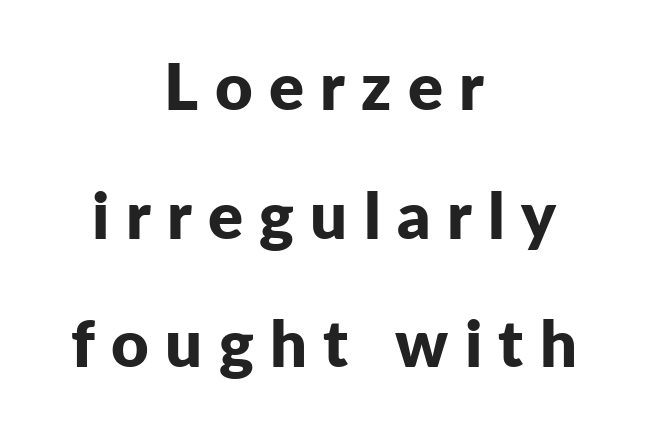
These words are printed bold, with thick strokes throughout. Tracking here is generous; glyphs stand well apart from one another. Line spacing here is loose. The face used here is proportionally spaced, like ordinary book or web type. To sum up the face: it is a sans, with no serifs. These lines were composed using upright roman letters.
